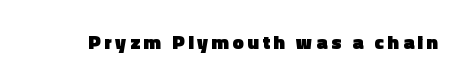
{"italic": "no", "bold": "yes", "underline": "no", "glyph_px": 20}
